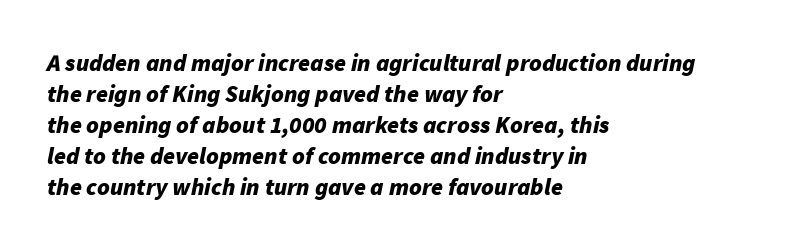
The image shows 24 px bold type, italic (leaning right); set left-aligned, normal line spacing (1.29x), normal letter spacing, not underlined.
